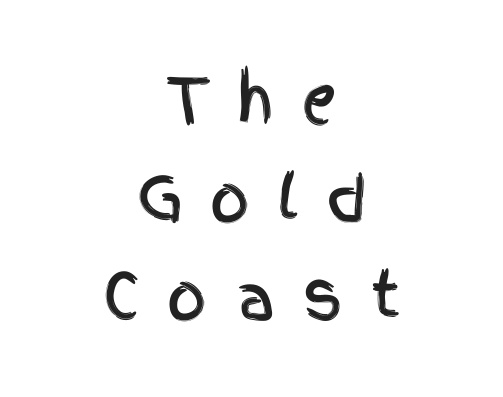
The image shows 62 px condensed sans-serif type, upright; set centered, normal line spacing (1.59x), unusually wide letter spacing (+0.44 em), not underlined; a large x-height.
